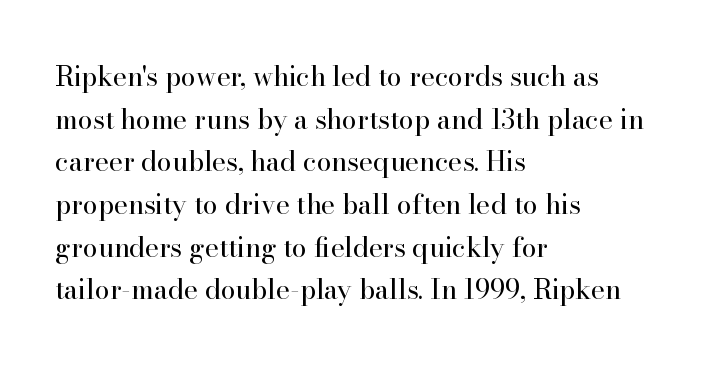
The ragged edge is on the right, which tells us the setting is flush left. Vertical strokes here are truly vertical. Heaviness? Minimal to ordinary, like unemphasized prose. Lines of text with bare space underneath.
